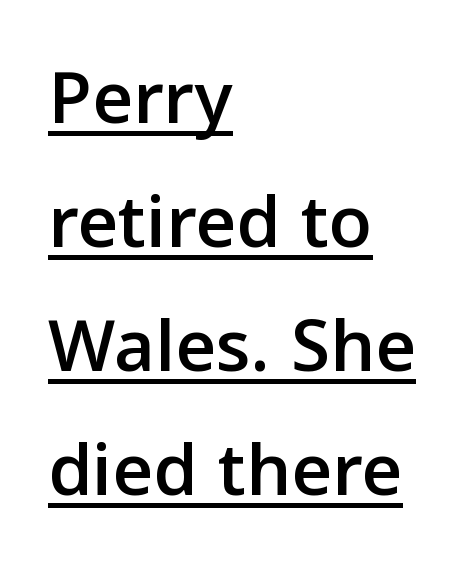
The image shows 79 px sans-serif type, upright; set left-aligned, normal line spacing (1.57x), normal letter spacing, underlined; low stroke contrast and a medium x-height.
